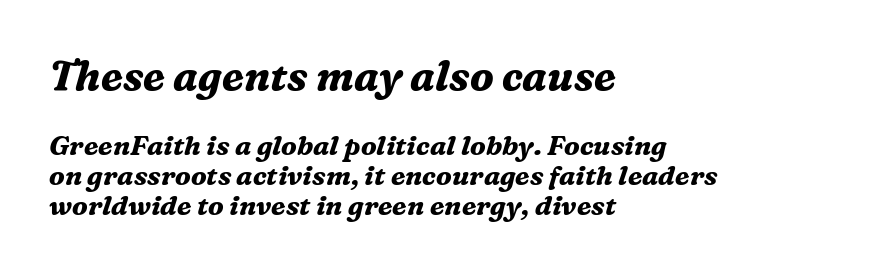
The image shows 41 px bold serif type, italic (leaning right); set left-aligned, tight line spacing (1.12x), normal letter spacing, not underlined; the first (top) block is 1.52x larger; medium stroke contrast and a medium x-height.
